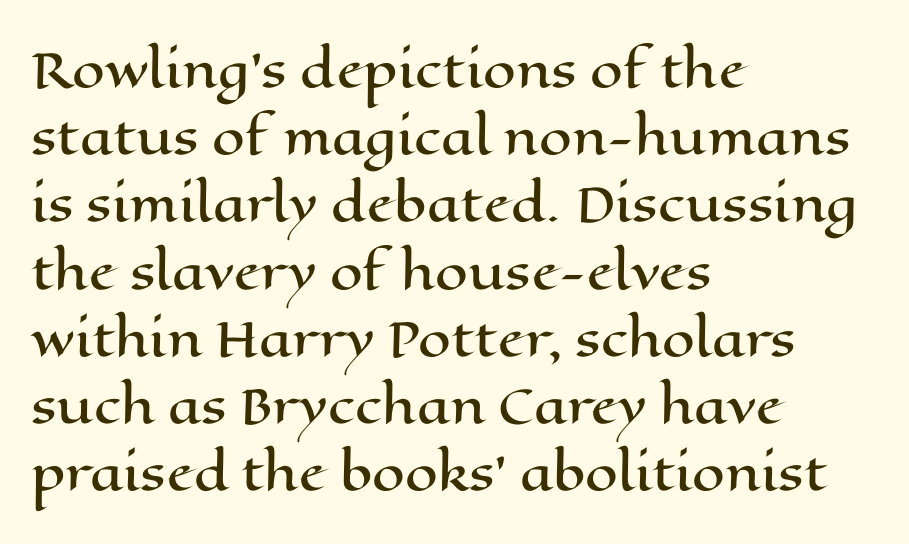
Q: Is the text italic (slanted)? A: No, it is upright.
Q: Is the text underlined? A: No.
Q: How is the paragraph aligned? A: Left-aligned.
Q: Is the spacing between letters normal or unusually wide? A: Normal.
Q: Is the spacing between lines tight, normal or loose? A: Normal.
Q: Width (condensed, normal, or wide)? A: Wide.
Q: Stroke contrast? A: High.
Q: x-height? A: Medium.
Q: Monospaced? A: No.
